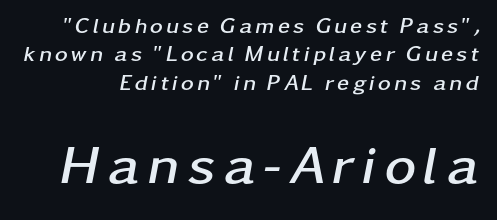
Character widths vary here, with narrow letters taking less room than wide ones. You get the small type first, then a jump to larger type. Clear beneath every line of the passage. Quick note: interline space is typical. Compared with ordinary roman type, these characters are visibly tilted. Bold? Absolutely — the strokes are thick and heavy.
